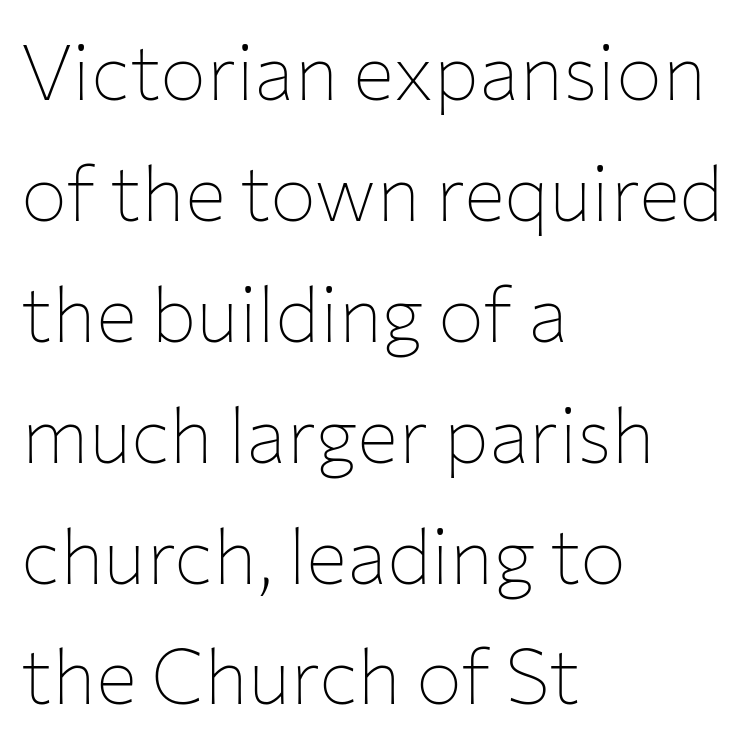
Q: Is the text bold? A: No.
Q: Is the text italic (slanted)? A: No, it is upright.
Q: Is the typeface a serif or a sans-serif typeface? A: Sans-serif.
Q: Is the text underlined? A: No.
Q: How is the paragraph aligned? A: Left-aligned.
Q: Is the spacing between letters normal or unusually wide? A: Normal.
Q: Is the spacing between lines tight, normal or loose? A: Normal.
Q: Width (condensed, normal, or wide)? A: Normal.
Q: Stroke contrast? A: Low.
Q: x-height? A: Medium.
Q: Monospaced? A: No.
